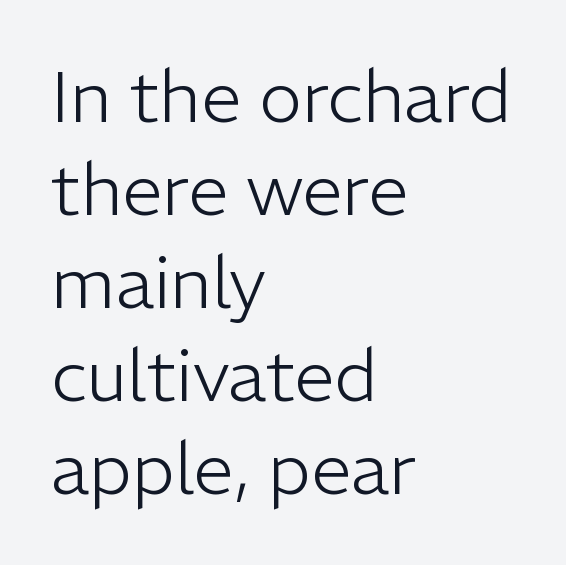
The image shows 72 px light sans-serif type, upright; set left-aligned, normal line spacing (1.29x), normal letter spacing, not underlined; low stroke contrast and a medium x-height.
